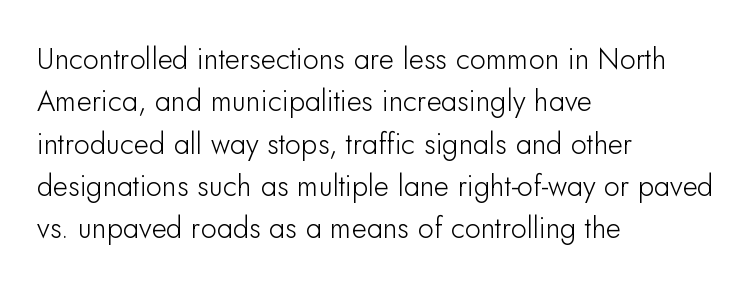
Q: Is the text italic (slanted)? A: No, it is upright.
Q: Is the typeface a serif or a sans-serif typeface? A: Sans-serif.
Q: Is the text underlined? A: No.
Q: How is the paragraph aligned? A: Left-aligned.
Q: Is the spacing between letters normal or unusually wide? A: Normal.
Q: Is the spacing between lines tight, normal or loose? A: Normal.
Q: Width (condensed, normal, or wide)? A: Normal.
Q: Stroke contrast? A: Low.
Q: x-height? A: Small.
Q: Monospaced? A: No.
